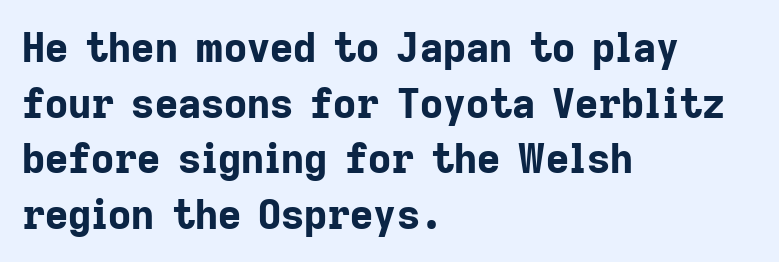
The passage shown is typed in a proportional face where columns would drift. Vertical spacing — default. This sample is left-justified, so line endings fall wherever the words run out. Students, this is bold: see how much ink each stroke carries. A sans-serif font was chosen for this passage.
